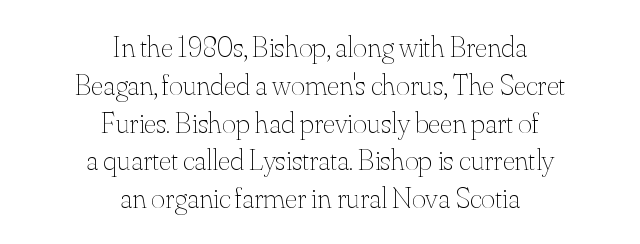
Q: Is the text bold? A: No.
Q: Is the text italic (slanted)? A: No, it is upright.
Q: Is the text underlined? A: No.
Q: How is the paragraph aligned? A: Centered.
Q: Is the spacing between letters normal or unusually wide? A: Normal.
Q: Is the spacing between lines tight, normal or loose? A: Normal.
Q: Width (condensed, normal, or wide)? A: Normal.
Q: Stroke contrast? A: Medium.
Q: x-height? A: Small.
Q: Monospaced? A: No.
